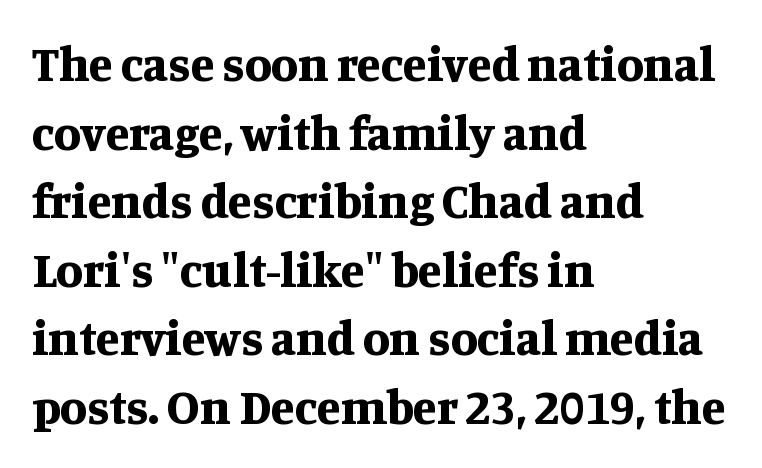
{"serif": "yes", "italic": "no", "bold": "yes", "weight": "bold", "width": "normal", "stroke_contrast": "medium", "x_height": "large", "monospaced": "no", "underline": "no", "align": "left", "line_spacing": "normal", "line_spacing_ratio": 1.4, "letter_spacing": "normal", "letter_spacing_em": 0.0, "glyph_px": 49}
